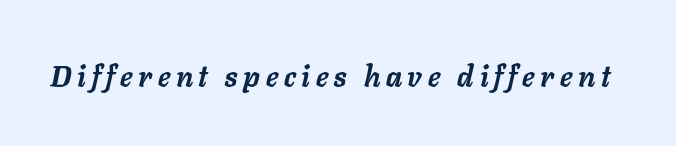
{"italic": "yes", "lean": "right", "slant_degrees": 11, "bold": "yes", "weight": "semibold", "width": "normal", "stroke_contrast": "low", "x_height": "medium", "monospaced": "no", "underline": "no", "letter_spacing": "wide", "letter_spacing_em": 0.2, "glyph_px": 29}
